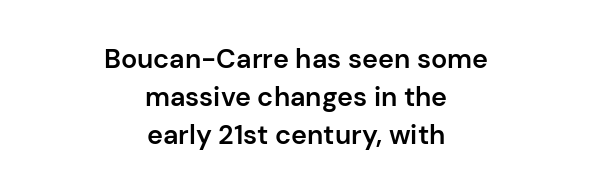
{"italic": "no", "bold": "semi", "underline": "no", "align": "center", "line_spacing": "normal", "line_spacing_ratio": 1.41, "letter_spacing": "normal", "letter_spacing_em": 0.0, "glyph_px": 27}
